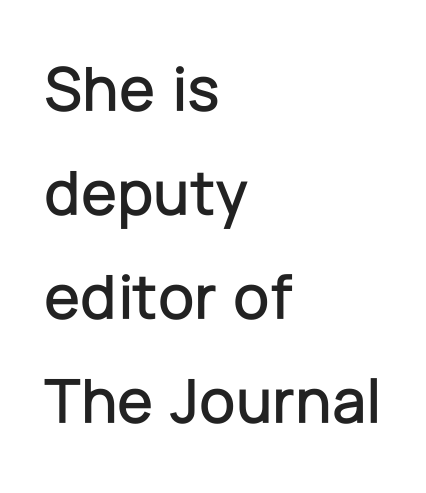
{"serif": "no", "italic": "no", "width": "normal", "stroke_contrast": "low", "x_height": "medium", "monospaced": "no", "underline": "no", "align": "left", "line_spacing": "normal", "line_spacing_ratio": 1.6, "letter_spacing": "normal", "letter_spacing_em": 0.0, "glyph_px": 65}
